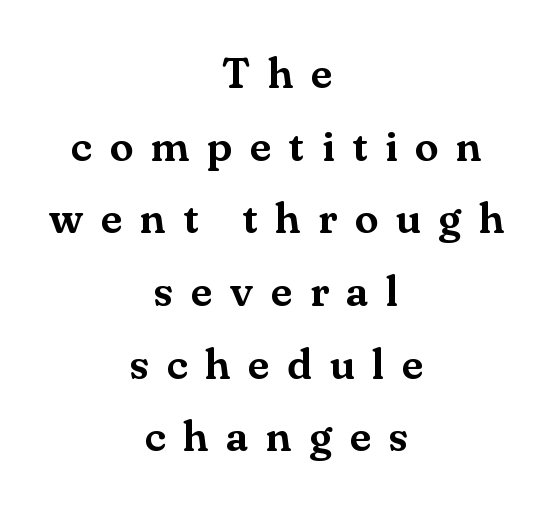
The image shows 43 px serif type, upright; set centered, normal line spacing (1.69x), unusually wide letter spacing (+0.41 em), not underlined; medium stroke contrast and a small x-height.
